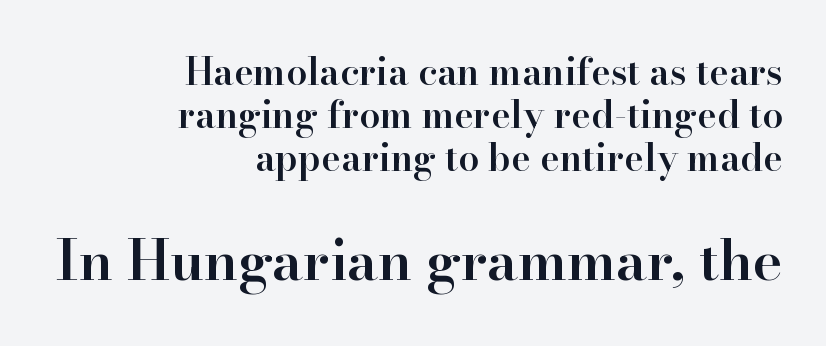
Q: Is the text bold? A: Semi-bold.
Q: Is the text italic (slanted)? A: No, it is upright.
Q: Is the typeface a serif or a sans-serif typeface? A: Serif.
Q: Is the text underlined? A: No.
Q: How is the paragraph aligned? A: Right-aligned.
Q: Is the spacing between letters normal or unusually wide? A: Normal.
Q: Which block of text is set in a larger size, the first (top) or the second (bottom)? A: The second (bottom) one.
Q: Width (condensed, normal, or wide)? A: Normal.
Q: Stroke contrast? A: High.
Q: x-height? A: Small.
Q: Monospaced? A: No.
